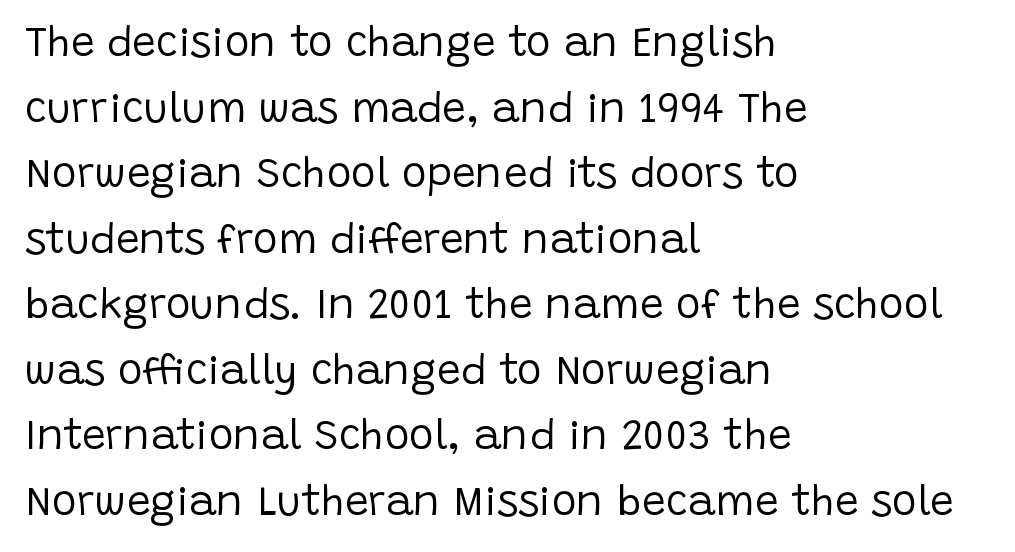
The image shows 42 px regular-weight sans-serif type, upright; set left-aligned, normal line spacing (1.56x), normal letter spacing, not underlined; low stroke contrast and a large x-height.
